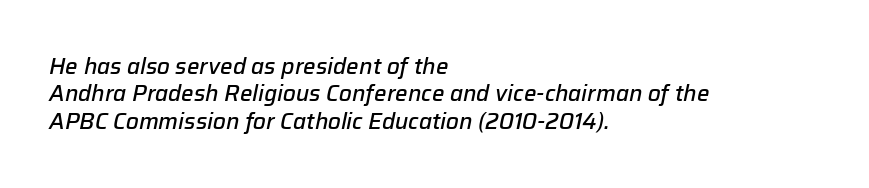
Q: Is the text bold? A: Semi-bold.
Q: Is the text italic (slanted)? A: Yes, it leans right by about 12 degrees.
Q: Is the text underlined? A: No.
Q: How is the paragraph aligned? A: Left-aligned.
Q: Is the spacing between letters normal or unusually wide? A: Normal.
Q: Is the spacing between lines tight, normal or loose? A: Normal.
